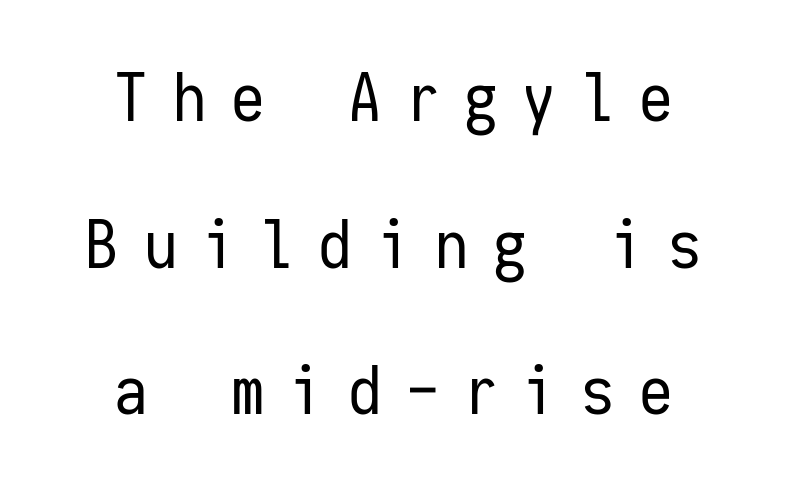
The rendering shows plain stroke endings on the letterforms — a sans-serif design. You could only call the tracking loose — the letters float apart. Each letter, wide or thin by design, is forced into the same width here. In terms of leading, this rendering errs on the spacious side. If you folded the block vertically in half, each line would mirror itself in length. Nope, not italic — everything's standing straight.
